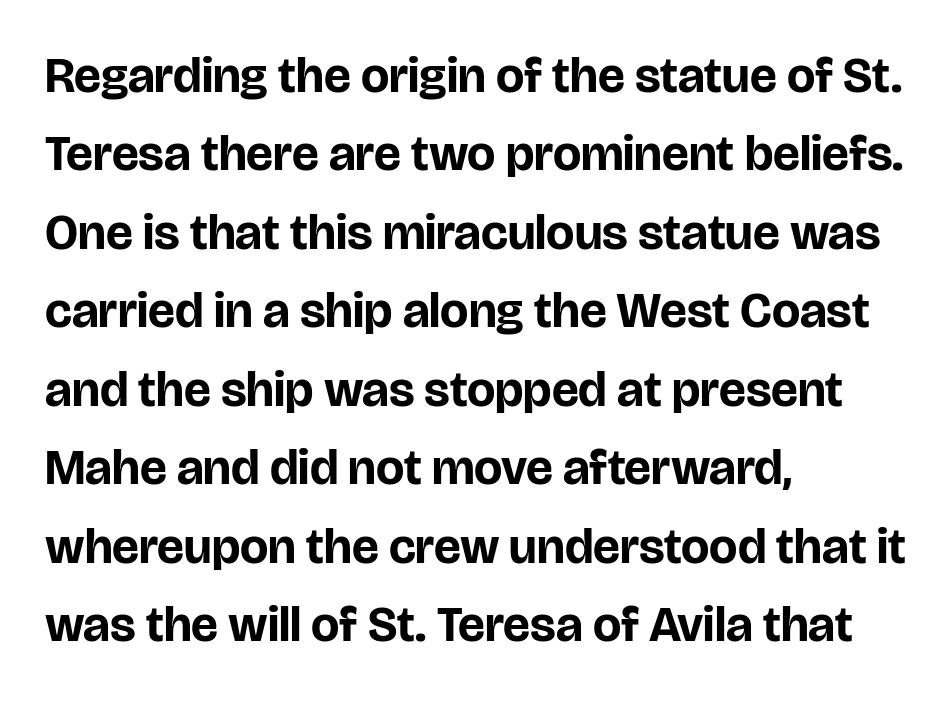
Quick note: underline off. In CSS terms this would be text-align: left. Summary of weight: heavy, a full bold. The type is set solid horizontally, with unmodified tracking. Style check: upright.
